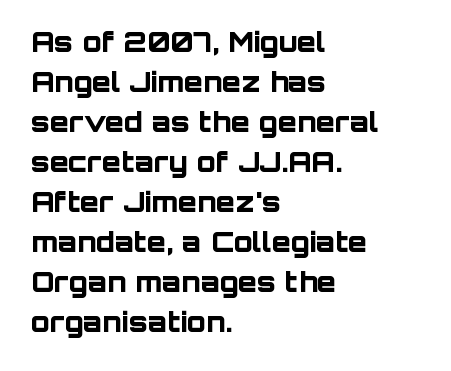
Q: Is the text bold? A: Yes.
Q: Is the text italic (slanted)? A: No, it is upright.
Q: Is the typeface a serif or a sans-serif typeface? A: Sans-serif.
Q: Is the text underlined? A: No.
Q: How is the paragraph aligned? A: Left-aligned.
Q: Is the spacing between letters normal or unusually wide? A: Normal.
Q: Is the spacing between lines tight, normal or loose? A: Normal.
Q: Width (condensed, normal, or wide)? A: Normal.
Q: Stroke contrast? A: Low.
Q: x-height? A: Large.
Q: Monospaced? A: No.
